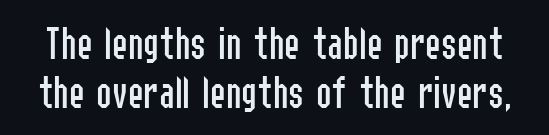
{"serif": "no", "italic": "no", "bold": "no", "weight": "regular", "width": "condensed", "stroke_contrast": "low", "x_height": "medium", "monospaced": "no", "underline": "no", "line_spacing": "tight", "line_spacing_ratio": 1.04, "letter_spacing": "normal", "letter_spacing_em": 0.0, "glyph_px": 47}
